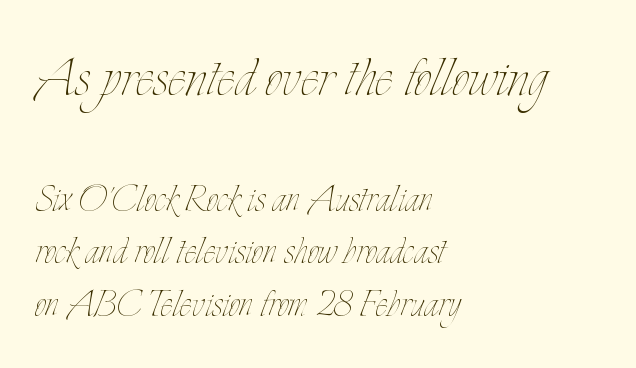
{"bold": "no", "weight": "thin", "width": "condensed", "stroke_contrast": "low", "x_height": "small", "monospaced": "no", "underline": "no", "align": "left", "line_spacing": "tight", "line_spacing_ratio": 1.15, "letter_spacing": "normal", "letter_spacing_em": 0.0, "larger_block": "first", "size_ratio": 1.5, "glyph_px": 69}
